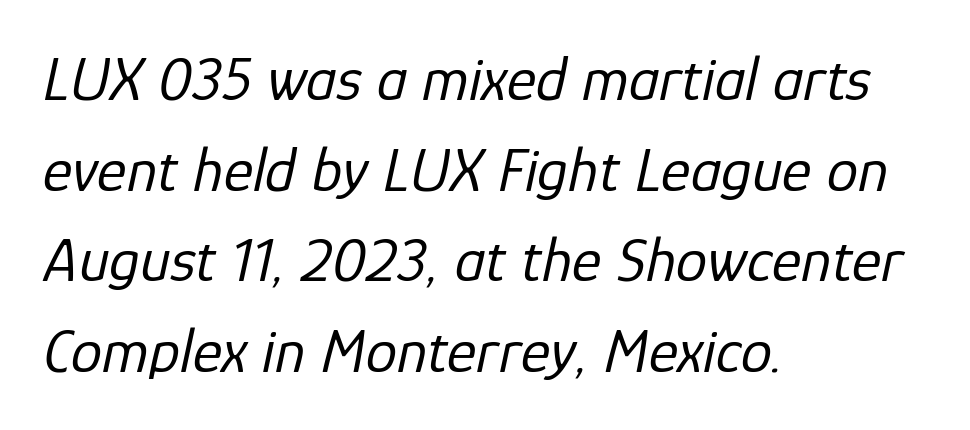
The image shows 63 px regular-weight type, italic (leaning right); set left-aligned, normal line spacing (1.44x), normal letter spacing, not underlined; low stroke contrast and a medium x-height.
